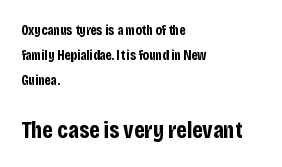
The rendering uses a bold face; every stroke is thick and dark. Left-aligned paragraph, ragged on the right. There is no visible air inserted between adjacent glyphs. Just letters on the line, the space beneath them empty.
